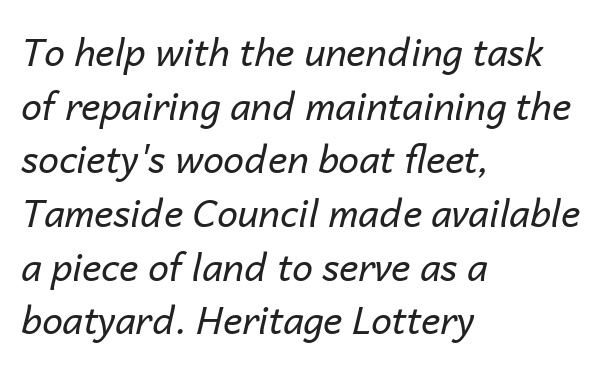
{"italic": "yes", "lean": "right", "slant_degrees": 14, "bold": "no", "weight": "regular", "width": "normal", "stroke_contrast": "low", "x_height": "medium", "monospaced": "no", "underline": "no", "align": "left", "line_spacing": "normal", "line_spacing_ratio": 1.45, "letter_spacing": "normal", "letter_spacing_em": 0.0, "glyph_px": 37}
